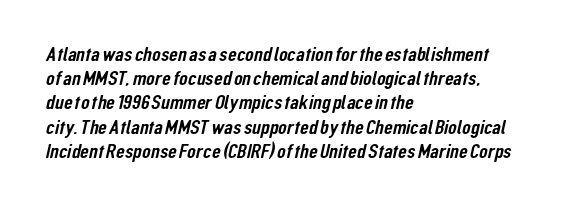
The image shows 20 px text type; set left-aligned, line spacing 1.21x, normal letter spacing, not underlined.
